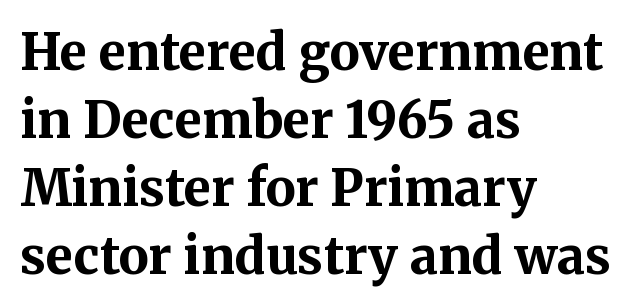
Line spacing here is normal. Set as a true bold cut, around the 700 mark. Serifs: yes, visible at the terminals of the letterforms. The letters stand straight up with perfectly vertical stems. Look at the tracking — it's just the regular setting, nothing added. You could not count columns in this text — the font is proportionally spaced.
